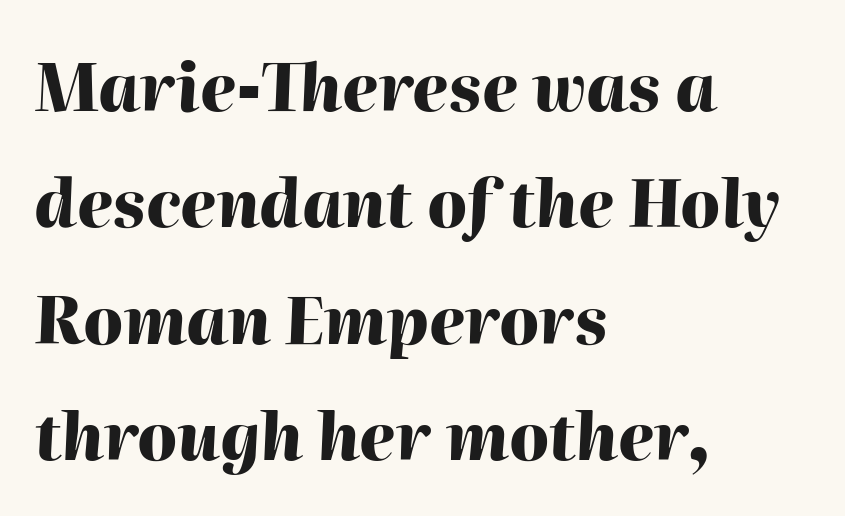
{"italic": "yes", "lean": "right", "slant_degrees": 2, "bold": "yes", "weight": "heavy", "width": "normal", "stroke_contrast": "high", "x_height": "medium", "monospaced": "no", "underline": "no", "align": "left", "line_spacing_ratio": 1.79, "letter_spacing": "normal", "letter_spacing_em": 0.0, "glyph_px": 65}
